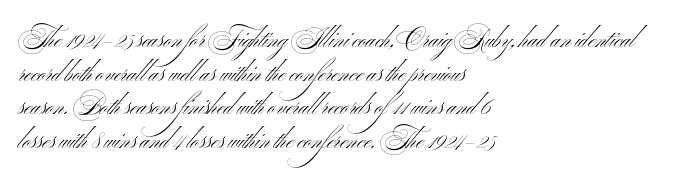
Does the copy run flush right? No — it runs flush left. Does extra space separate the letters? No, they use regular spacing. The letters look calm and open, with moderate or lighter stems. Beneath every word, the page is bare. Normally led — the rows are evenly, conventionally spaced.
